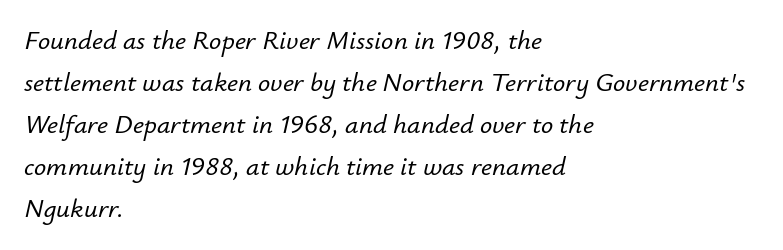
The image shows 27 px text type, italic (leaning right); set left-aligned, normal line spacing (1.56x), normal letter spacing, not underlined.
